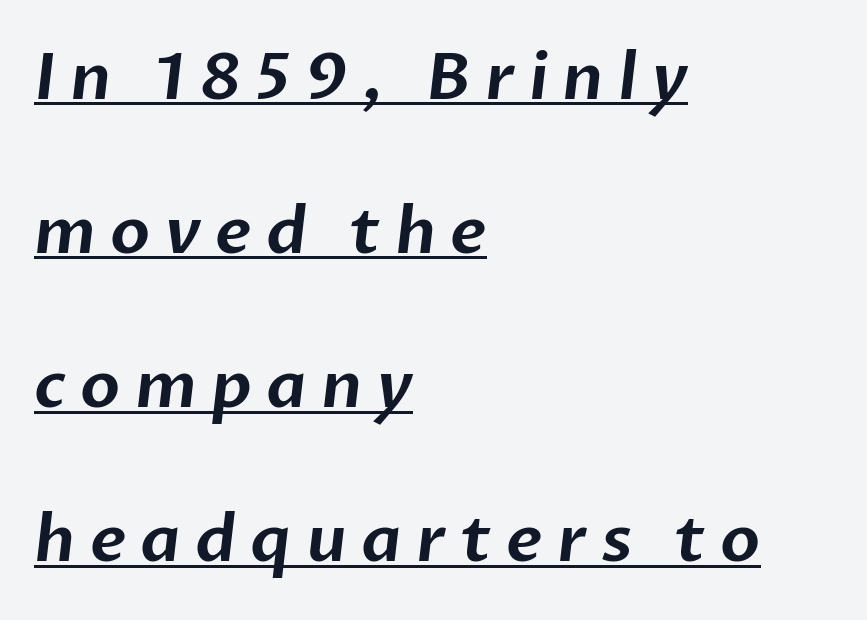
The face used here is proportionally spaced, like ordinary book or web type. Observe the absence of serifs on each vertical stroke in this sample. The rendering anchors every line to the left-hand side. These lines stand farther apart than default settings would place them. Honestly, the underline is the first thing you notice here.
